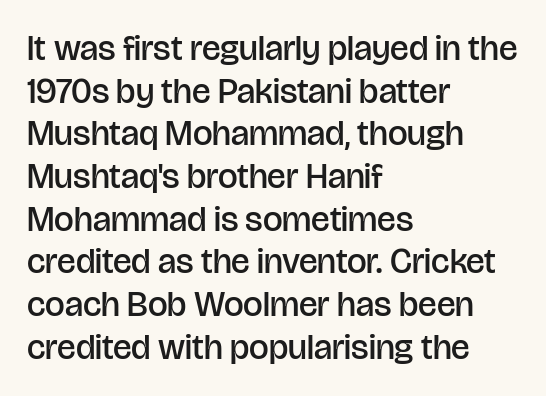
The lettering stays uniformly vertical, giving the passage a roman look. Each letter keeps its own natural width here, so spacing adapts to shape. The glyphs have the mass of a demibold cut, below bold. This sample uses a sans-serif face. Underline: absent. The compositor pushed each line to the left boundary.
